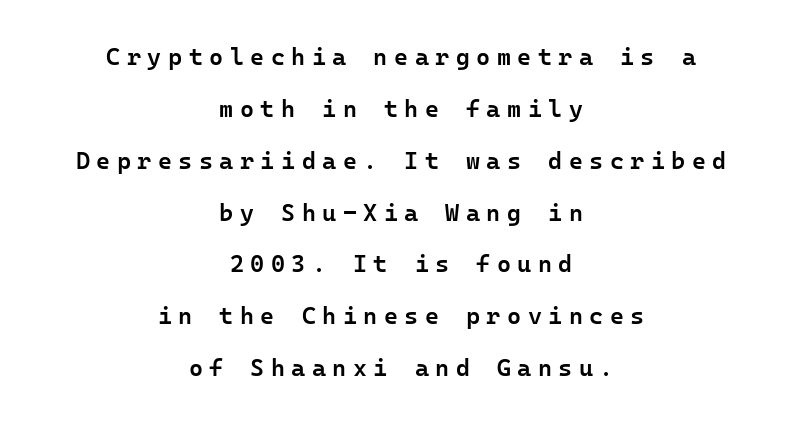
{"italic": "no", "bold": "semi", "underline": "no", "align": "center", "line_spacing": "loose", "line_spacing_ratio": 2.16, "letter_spacing": "wide", "letter_spacing_em": 0.27, "glyph_px": 24}
